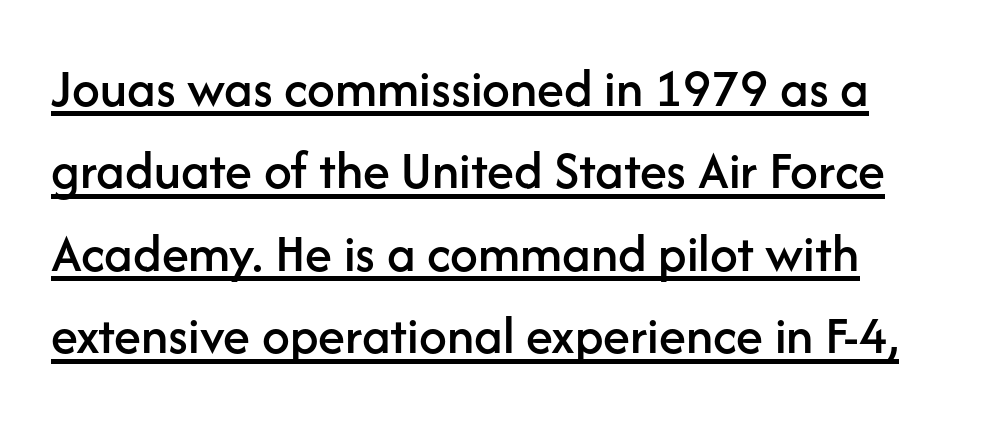
Q: Is the text italic (slanted)? A: No, it is upright.
Q: Is the typeface a serif or a sans-serif typeface? A: Sans-serif.
Q: Is the text underlined? A: Yes.
Q: How is the paragraph aligned? A: Left-aligned.
Q: Is the spacing between letters normal or unusually wide? A: Normal.
Q: Is the spacing between lines tight, normal or loose? A: Normal.
Q: Width (condensed, normal, or wide)? A: Normal.
Q: Stroke contrast? A: Low.
Q: x-height? A: Medium.
Q: Monospaced? A: No.
